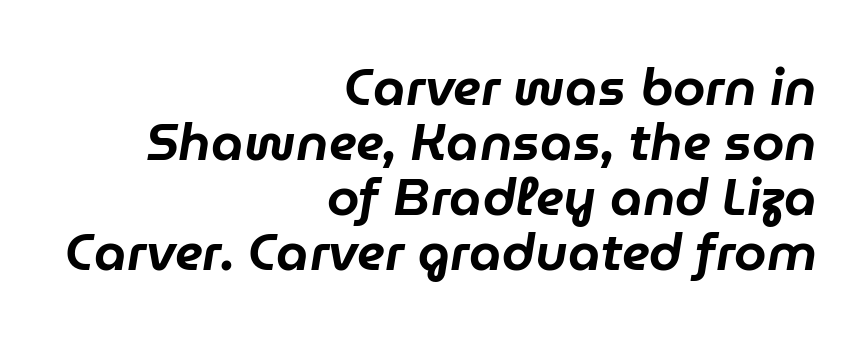
Any mark beneath the type? The region is blank. Standard letterfit; no display-style spreading of the glyphs. The face used here has a pronounced slope to its letters. Honestly, the rows look squashed on top of each other.
